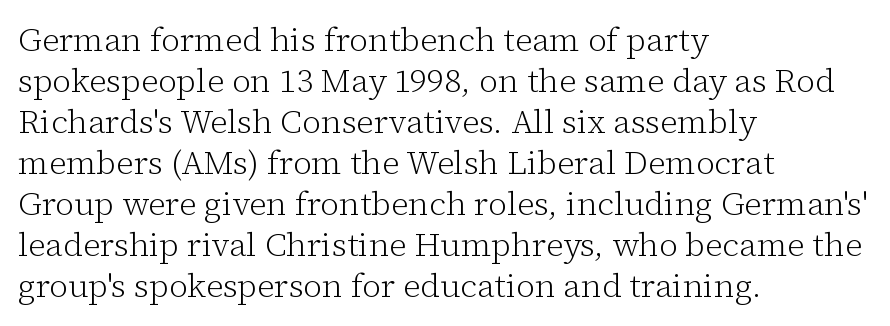
{"serif": "yes", "italic": "no", "bold": "no", "weight": "light", "width": "normal", "stroke_contrast": "low", "x_height": "medium", "monospaced": "no", "underline": "no", "align": "left", "line_spacing_ratio": 1.24, "letter_spacing": "normal", "letter_spacing_em": 0.0, "glyph_px": 33}
